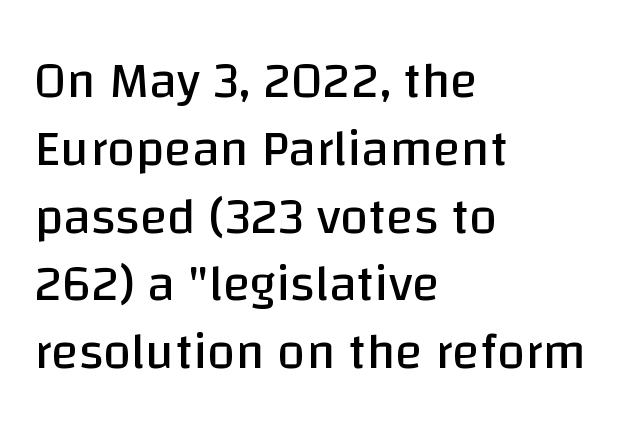
Upright lettering throughout. Proportional: the letters do not fall into vertical columns. Words float on clear page, feet unadorned. The rows are spaced the way most documents space them. Glyph-to-glyph distance matches everyday printed text. No feet cap the strokes, marking this as sans-serif type.
